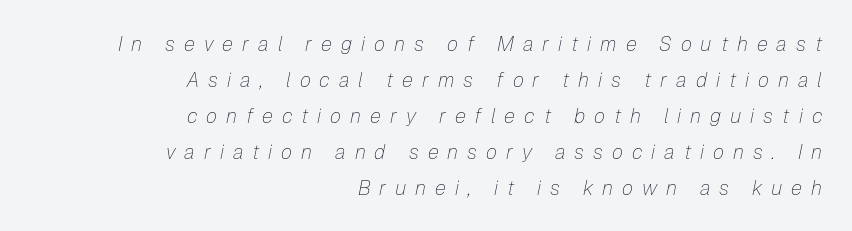
Is the type heavy? It reads as light-to-regular instead. Only glyphs here, with clear space below each row. The rendering anchors every line to the right-hand side. The face used here has a pronounced slope to its letters.
